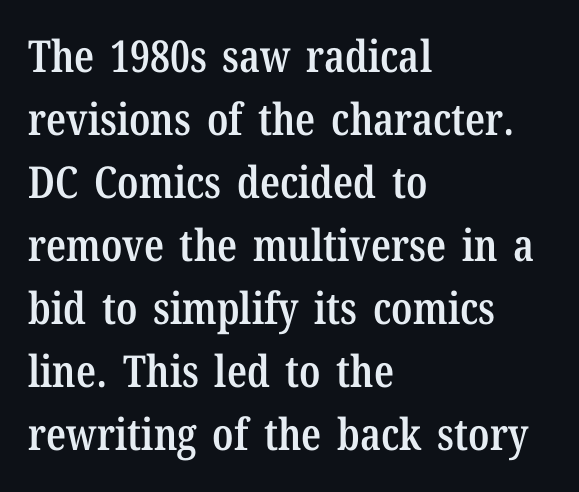
Q: Is the text bold? A: Semi-bold.
Q: Is the text italic (slanted)? A: No, it is upright.
Q: Is the typeface a serif or a sans-serif typeface? A: Serif.
Q: Is the text underlined? A: No.
Q: How is the paragraph aligned? A: Left-aligned.
Q: Is the spacing between letters normal or unusually wide? A: Normal.
Q: Is the spacing between lines tight, normal or loose? A: Normal.
Q: Width (condensed, normal, or wide)? A: Condensed.
Q: Stroke contrast? A: Low.
Q: x-height? A: Medium.
Q: Monospaced? A: No.
